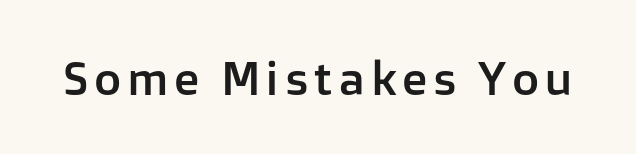
{"serif": "no", "italic": "no", "width": "normal", "stroke_contrast": "low", "x_height": "medium", "monospaced": "no", "underline": "no", "glyph_px": 47}
